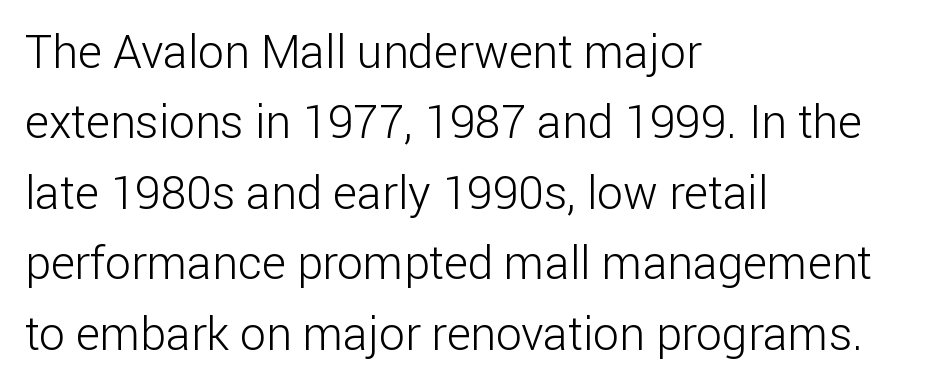
{"serif": "no", "italic": "no", "bold": "no", "weight": "light", "width": "normal", "stroke_contrast": "low", "x_height": "medium", "monospaced": "no", "underline": "no", "align": "left", "line_spacing": "normal", "line_spacing_ratio": 1.53, "letter_spacing": "normal", "letter_spacing_em": 0.0, "glyph_px": 46}
